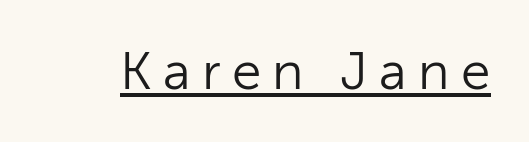
Q: Is the text bold? A: No.
Q: Is the text italic (slanted)? A: No, it is upright.
Q: Is the typeface a serif or a sans-serif typeface? A: Sans-serif.
Q: Is the text underlined? A: Yes.
Q: Is the spacing between letters normal or unusually wide? A: Unusually wide.
Q: Width (condensed, normal, or wide)? A: Normal.
Q: Stroke contrast? A: Low.
Q: x-height? A: Medium.
Q: Monospaced? A: No.
